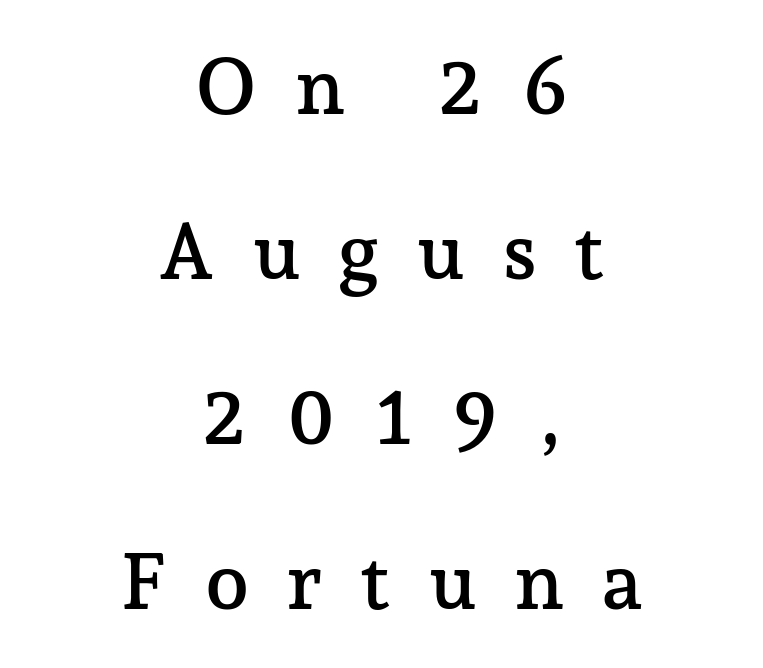
Ordinary non-slanted type is in use. Spacing verdict: proportional, widths tailored to each character. Notice how the passage keeps no hard edge, just a central spine. Check the space under the baseline: it is left empty. The horizontal fit of the characters is loose and conspicuously gappy.
